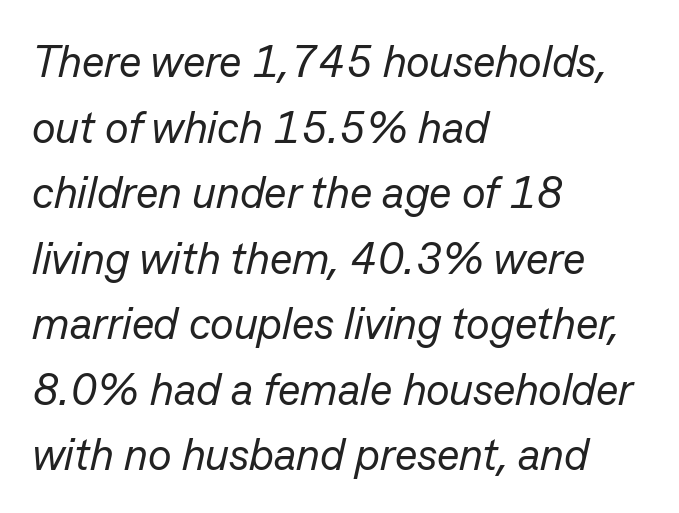
{"italic": "yes", "lean": "right", "slant_degrees": 13, "bold": "no", "weight": "regular", "width": "normal", "stroke_contrast": "low", "x_height": "medium", "monospaced": "no", "underline": "no", "align": "left", "line_spacing": "normal", "line_spacing_ratio": 1.49, "letter_spacing": "normal", "letter_spacing_em": 0.0, "glyph_px": 44}
